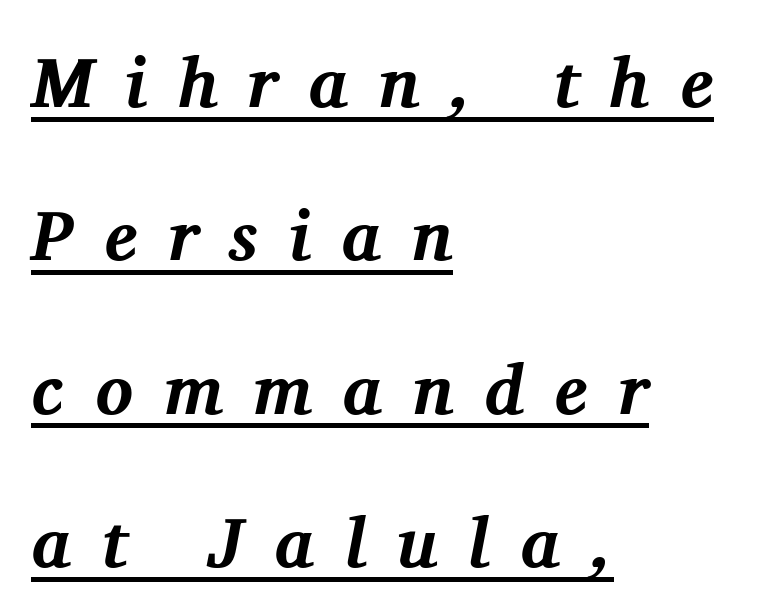
The typesetter has applied underlining to the passage shown. Typographic density is high because the face is bold. Notice the wide empty band between every row — that's loose leading. The specimen reads as italic at a glance. Words appear elongated and porous because spacing is wide. A student would call this left alignment; a typographer would say flush left, rag right.
